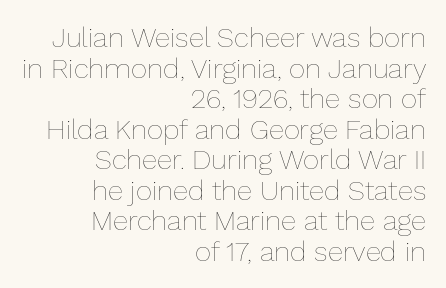
The image shows 28 px thin type, upright; set right-aligned, tight line spacing (1.09x), normal letter spacing, not underlined; low stroke contrast and a medium x-height.
